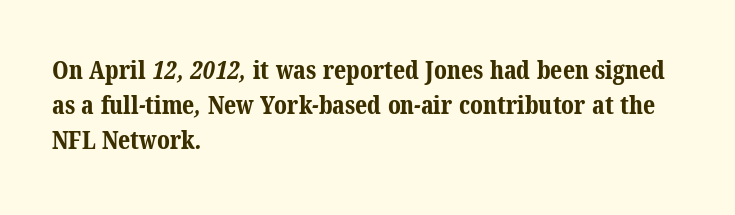
Q: Is the text bold? A: Yes.
Q: Is the text underlined? A: No.
Q: How is the paragraph aligned? A: Left-aligned.
Q: Is the spacing between letters normal or unusually wide? A: Normal.
Q: Is the spacing between lines tight, normal or loose? A: Normal.
